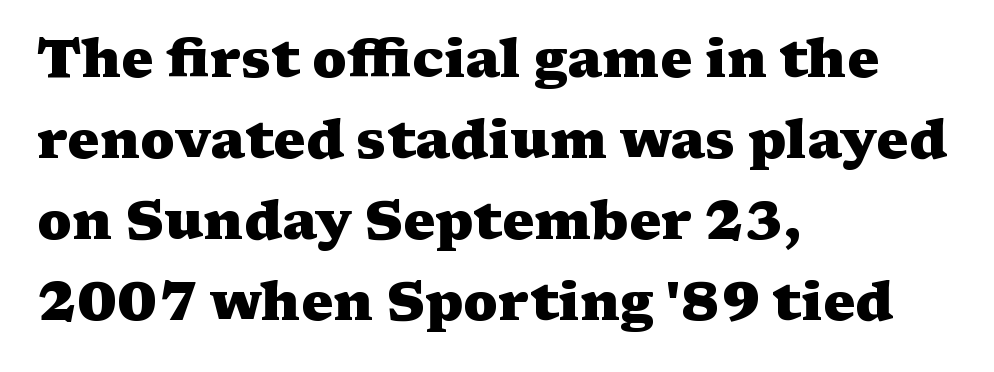
{"serif": "yes", "italic": "no", "bold": "yes", "weight": "heavy", "width": "wide", "stroke_contrast": "medium", "x_height": "medium", "monospaced": "no", "underline": "no", "align": "left", "line_spacing": "normal", "line_spacing_ratio": 1.5, "letter_spacing": "normal", "letter_spacing_em": 0.0, "glyph_px": 54}
